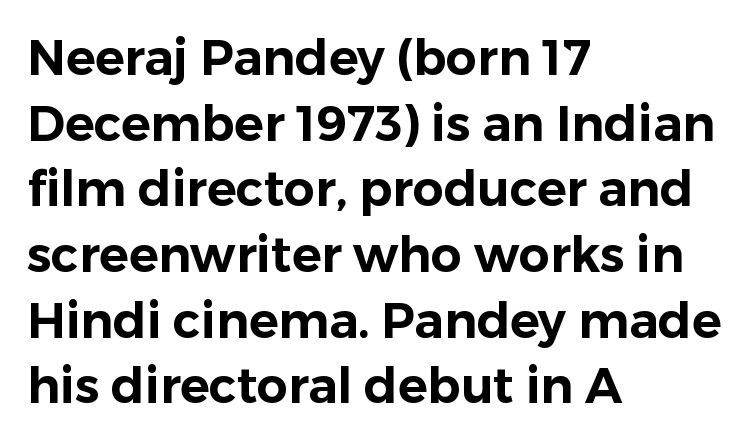
{"serif": "no", "italic": "no", "width": "normal", "stroke_contrast": "low", "x_height": "medium", "monospaced": "no", "underline": "no", "align": "left", "line_spacing": "normal", "line_spacing_ratio": 1.34, "letter_spacing": "normal", "letter_spacing_em": 0.0, "glyph_px": 49}
